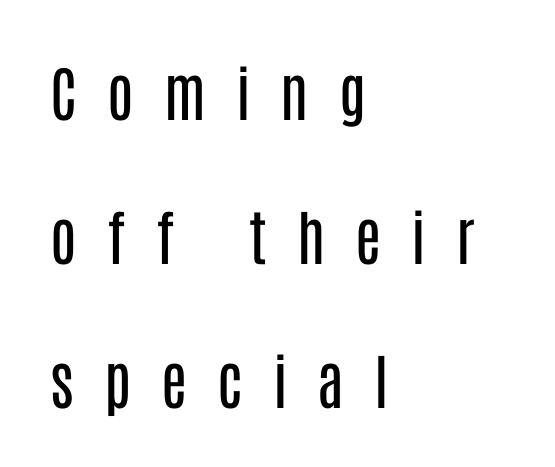
{"serif": "no", "italic": "no", "bold": "no", "weight": "regular", "width": "condensed", "stroke_contrast": "low", "x_height": "large", "monospaced": "no", "underline": "no", "align": "left", "line_spacing": "loose", "line_spacing_ratio": 2.4, "letter_spacing": "wide", "letter_spacing_em": 0.5, "glyph_px": 60}
